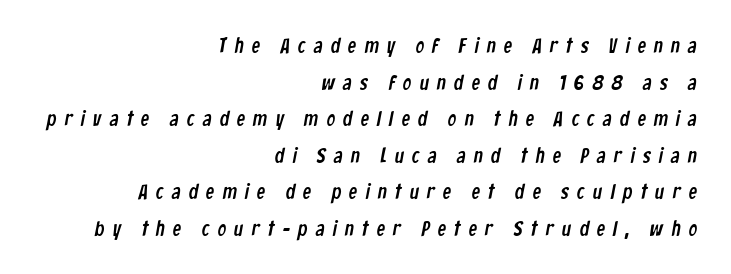
The image shows 21 px text type; set right-aligned, line spacing 1.74x, unusually wide letter spacing (+0.39 em), not underlined.
